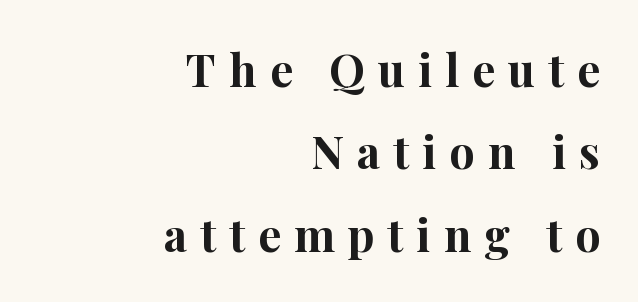
{"serif": "yes", "italic": "no", "bold": "yes", "weight": "bold", "width": "normal", "stroke_contrast": "high", "x_height": "medium", "monospaced": "no", "underline": "no", "align": "right", "line_spacing_ratio": 1.83, "letter_spacing": "wide", "letter_spacing_em": 0.29, "glyph_px": 45}
